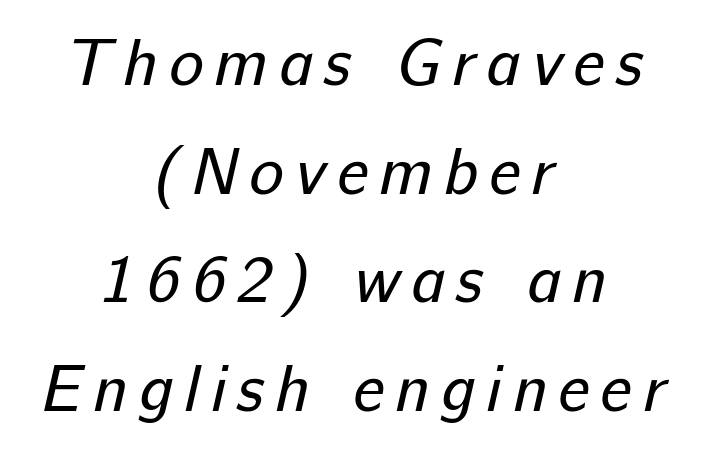
The letters advance in unequal steps, a hallmark of proportional type. Typeset on center — no edge is straight. No feet cap the strokes, marking this as sans-serif type. Stems here are at most as thick as an everyday book face. Summary of vertical rhythm: regular, with standard interline spacing.
